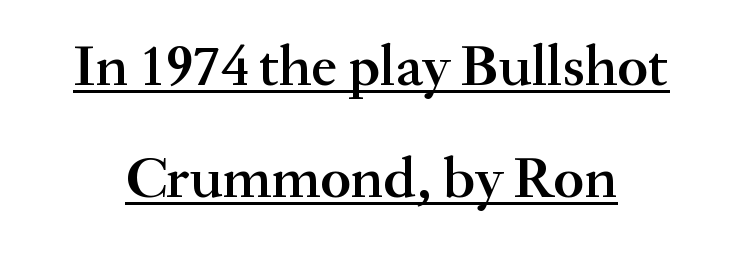
The image shows 58 px semibold serif type, upright; set loose line spacing (1.93x), normal letter spacing, underlined; medium stroke contrast and a small x-height.
